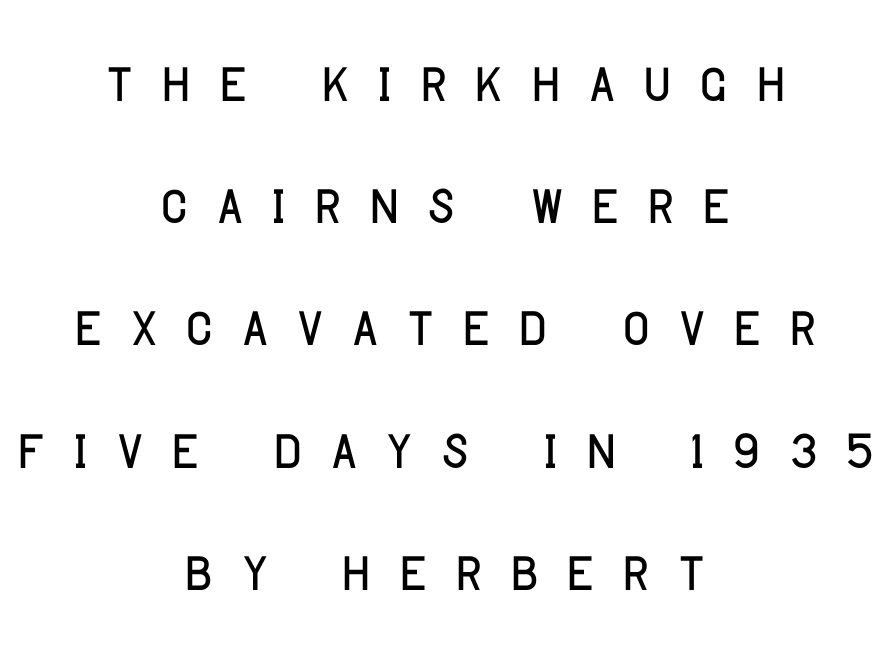
Q: Is the text italic (slanted)? A: No, it is upright.
Q: Is the typeface a serif or a sans-serif typeface? A: Sans-serif.
Q: Is the text underlined? A: No.
Q: How is the paragraph aligned? A: Centered.
Q: Is the spacing between letters normal or unusually wide? A: Unusually wide.
Q: Is the spacing between lines tight, normal or loose? A: Normal.
Q: Width (condensed, normal, or wide)? A: Condensed.
Q: Stroke contrast? A: Low.
Q: x-height? A: Large.
Q: Monospaced? A: No.
